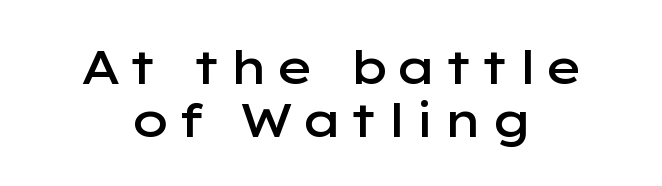
{"serif": "no", "italic": "no", "bold": "semi", "weight": "semibold", "width": "wide", "stroke_contrast": "low", "x_height": "medium", "monospaced": "no", "underline": "no", "align": "center", "line_spacing": "tight", "line_spacing_ratio": 1.12, "glyph_px": 47}
